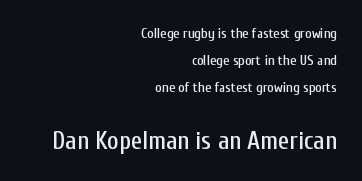
The image shows 25 px text type, upright; set right-aligned, loose line spacing (1.92x), normal letter spacing, not underlined; the second (bottom) block is 1.79x larger.
